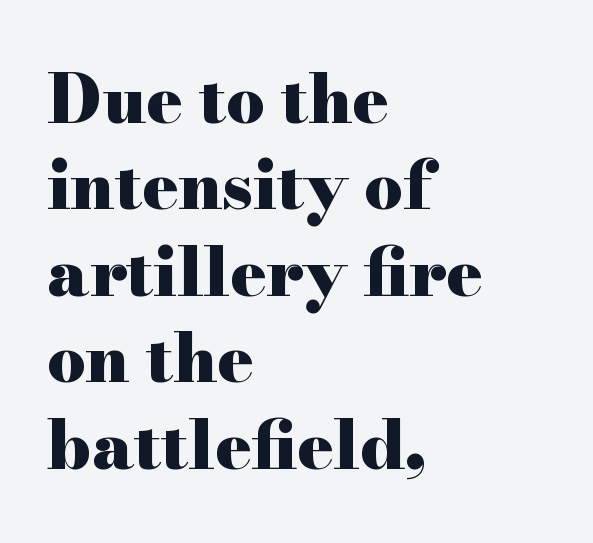
Q: Is the text bold? A: Yes.
Q: Is the text italic (slanted)? A: No, it is upright.
Q: Is the typeface a serif or a sans-serif typeface? A: Serif.
Q: Is the text underlined? A: No.
Q: How is the paragraph aligned? A: Left-aligned.
Q: Is the spacing between letters normal or unusually wide? A: Normal.
Q: Is the spacing between lines tight, normal or loose? A: Normal.
Q: Width (condensed, normal, or wide)? A: Wide.
Q: Stroke contrast? A: High.
Q: x-height? A: Small.
Q: Monospaced? A: No.
